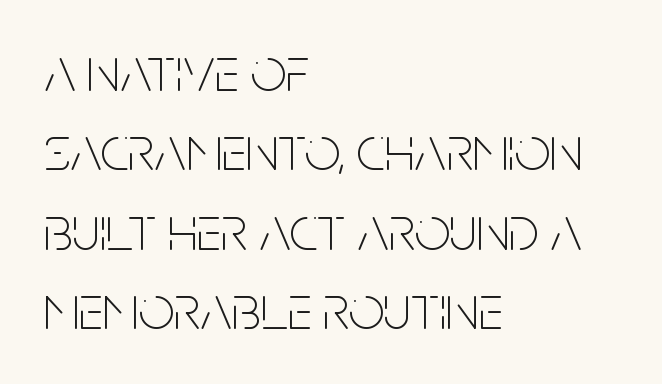
{"serif": "no", "italic": "no", "bold": "no", "weight": "thin", "width": "condensed", "stroke_contrast": "low", "x_height": "large", "monospaced": "no", "underline": "no", "align": "left", "line_spacing": "normal", "line_spacing_ratio": 1.26, "letter_spacing": "normal", "letter_spacing_em": 0.0, "glyph_px": 63}
